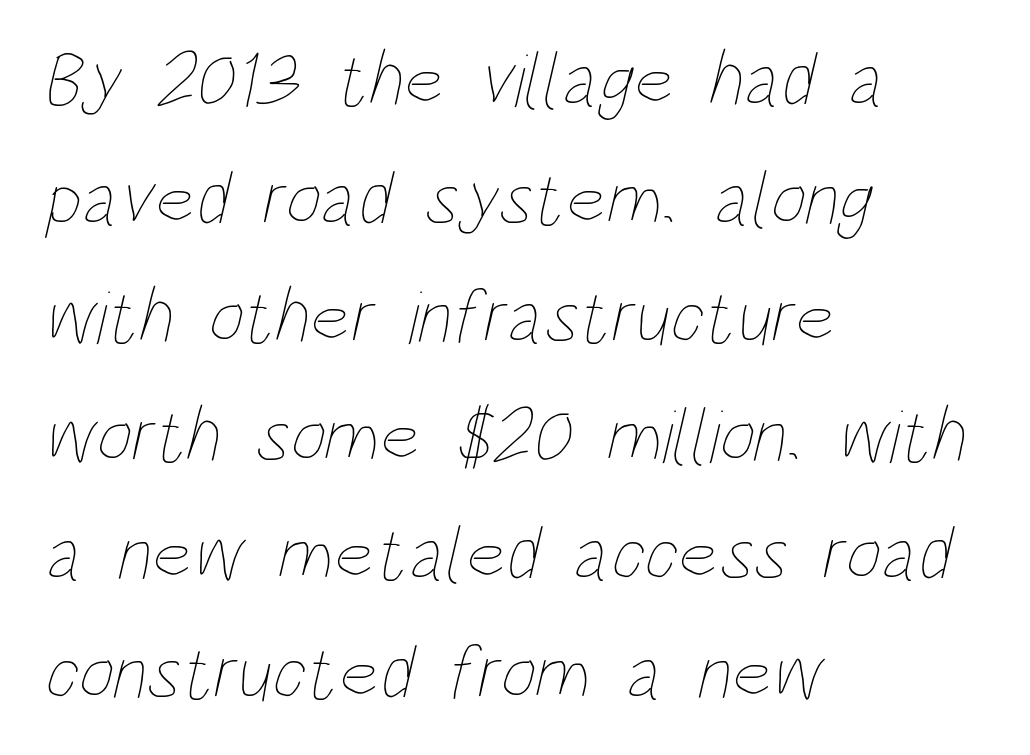
The image shows 77 px thin, condensed type; set left-aligned, normal line spacing (1.54x), normal letter spacing, not underlined; low stroke contrast and a large x-height.
